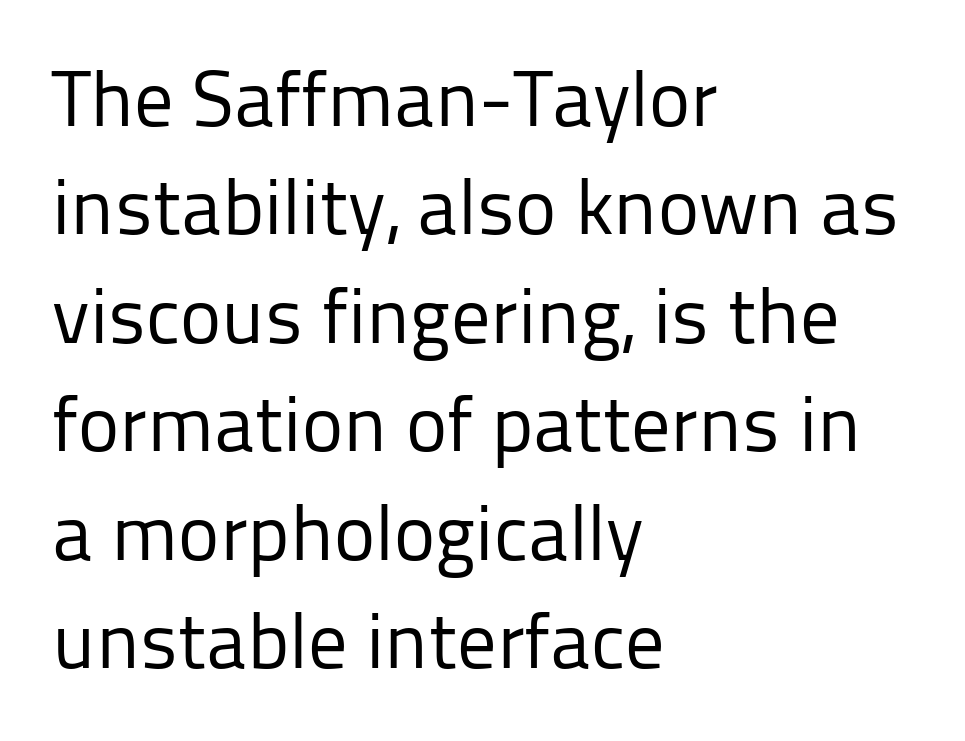
Letter spacing: default. Weight: regular or lighter. The designer went with a sans here, leaving each stem footless. The zone under the glyphs is completely vacant. Horizontally, the lines are justified to the leading edge only.
